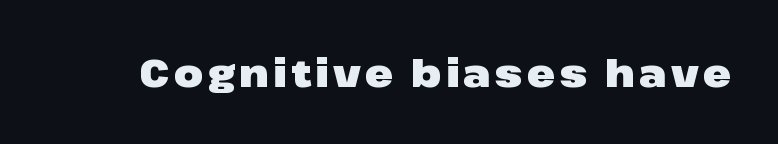
{"serif": "no", "italic": "no", "bold": "yes", "weight": "heavy", "width": "wide", "stroke_contrast": "low", "x_height": "medium", "monospaced": "no", "underline": "no", "glyph_px": 38}
